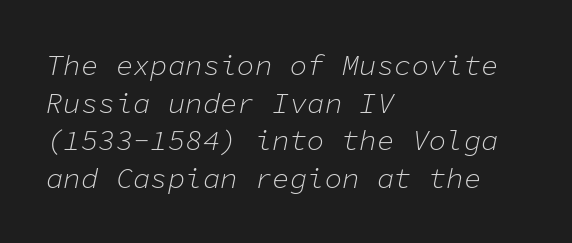
Q: Is the text bold? A: No.
Q: Is the text italic (slanted)? A: Yes, it leans right by about 11 degrees.
Q: Is the text underlined? A: No.
Q: How is the paragraph aligned? A: Left-aligned.
Q: Is the spacing between letters normal or unusually wide? A: Normal.
Q: Is the spacing between lines tight, normal or loose? A: Normal.
Q: Width (condensed, normal, or wide)? A: Normal.
Q: Stroke contrast? A: Low.
Q: x-height? A: Medium.
Q: Monospaced? A: Yes.
